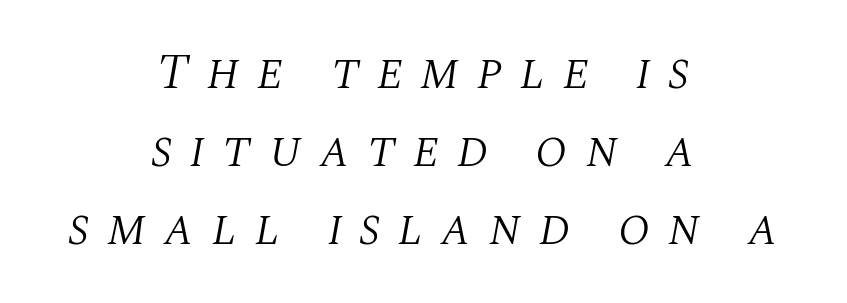
Q: Is the text bold? A: No.
Q: Is the text italic (slanted)? A: Yes, it leans right by about 10 degrees.
Q: Is the typeface a serif or a sans-serif typeface? A: Serif.
Q: Is the text underlined? A: No.
Q: How is the paragraph aligned? A: Centered.
Q: Is the spacing between letters normal or unusually wide? A: Unusually wide.
Q: Is the spacing between lines tight, normal or loose? A: Normal.
Q: Width (condensed, normal, or wide)? A: Normal.
Q: Stroke contrast? A: Medium.
Q: x-height? A: Large.
Q: Monospaced? A: No.
